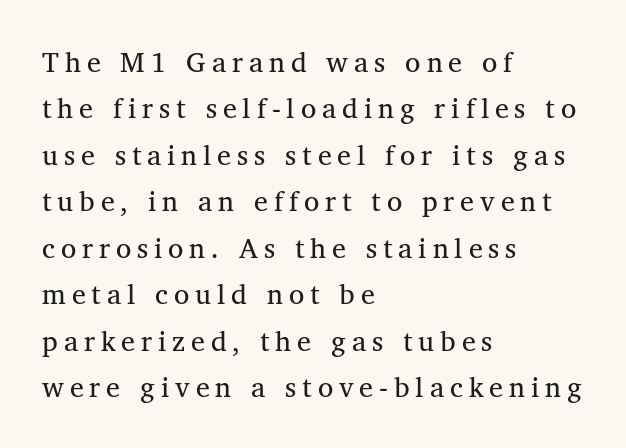
The image shows 28 px serif type, upright; set left-aligned, normal line spacing (1.66x), unusually wide letter spacing (+0.21 em), not underlined; medium stroke contrast and a medium x-height.
